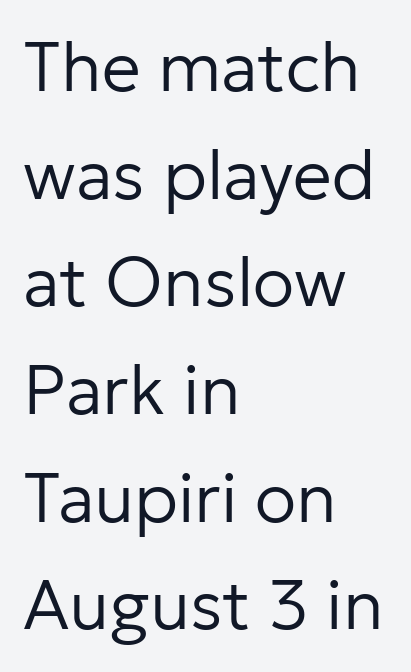
Q: Is the text bold? A: No.
Q: Is the text italic (slanted)? A: No, it is upright.
Q: Is the typeface a serif or a sans-serif typeface? A: Sans-serif.
Q: Is the text underlined? A: No.
Q: How is the paragraph aligned? A: Left-aligned.
Q: Is the spacing between letters normal or unusually wide? A: Normal.
Q: Is the spacing between lines tight, normal or loose? A: Normal.
Q: Width (condensed, normal, or wide)? A: Normal.
Q: Stroke contrast? A: Low.
Q: x-height? A: Medium.
Q: Monospaced? A: No.
